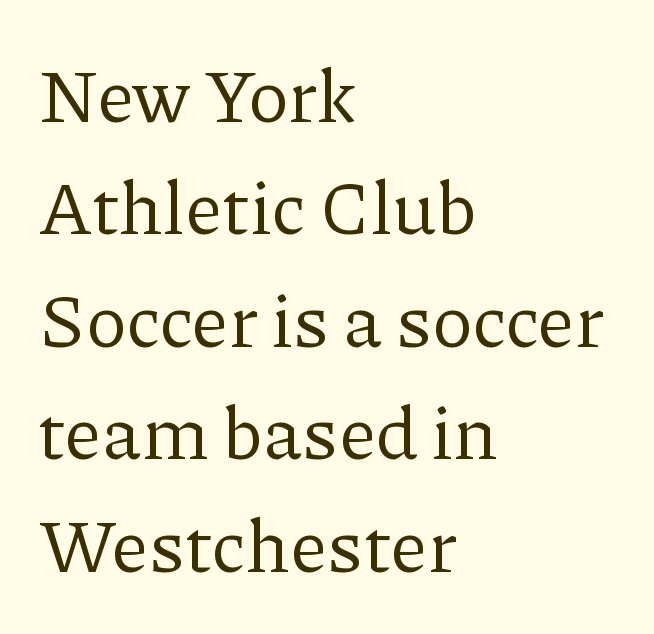
Q: Is the text bold? A: No.
Q: Is the text italic (slanted)? A: No, it is upright.
Q: Is the typeface a serif or a sans-serif typeface? A: Serif.
Q: Is the text underlined? A: No.
Q: How is the paragraph aligned? A: Left-aligned.
Q: Is the spacing between letters normal or unusually wide? A: Normal.
Q: Is the spacing between lines tight, normal or loose? A: Normal.
Q: Width (condensed, normal, or wide)? A: Normal.
Q: Stroke contrast? A: Low.
Q: x-height? A: Medium.
Q: Monospaced? A: No.
